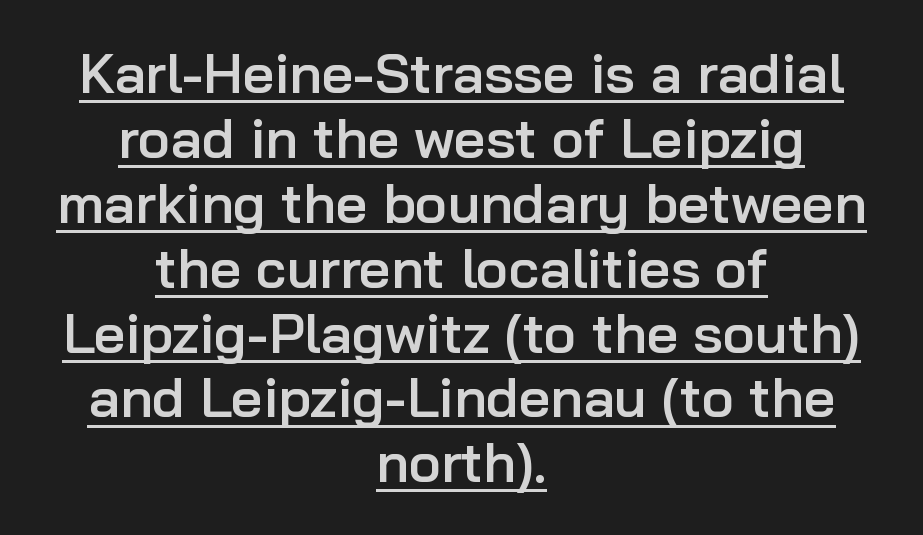
Tracking value appears to be zero — textbook default spacing. A typesetter would label this face a sans. Caption: multi-line text, centered on the measure. A bit beefed up — I'd call it semibold rather than bold. Characters remain perfectly vertical along every line. Note the varied advance widths — an 'i' is clearly narrower than an 'm'.
